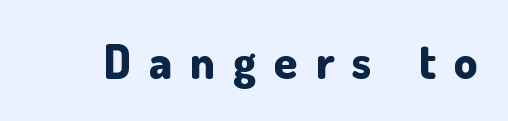
Typographically, this falls in the sans-serif category. Weight: bold. Spacing verdict: proportional, widths tailored to each character. Honestly, the letter spacing is so wide it's the main thing you notice. Letters rest on an invisible, unmarked baseline.
